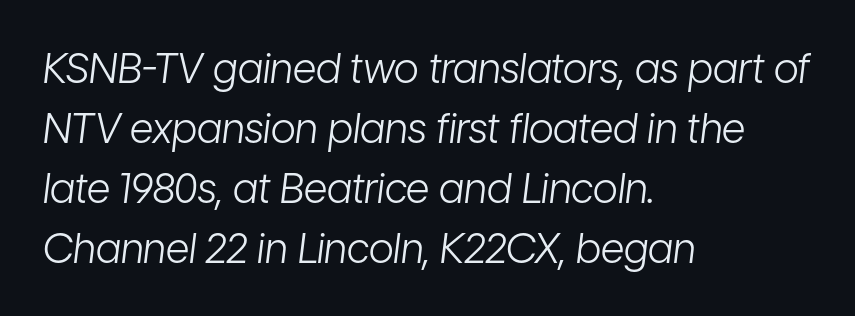
The cut favours lightness, reaching ordinary text weight at its darkest. Is the type slanted? Yes — the strokes lean at a clear angle. Decoration check: the copy has no underline. This sample has the flowing, uneven cadence of proportional lettering.
